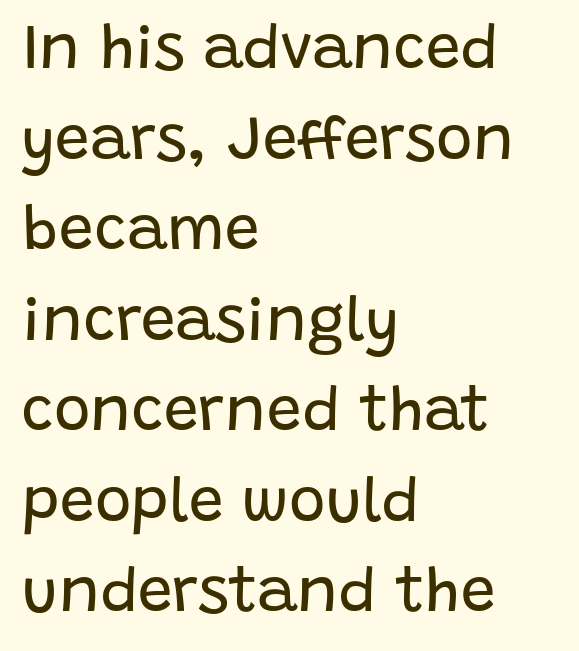
Q: Is the text bold? A: No.
Q: Is the text italic (slanted)? A: No, it is upright.
Q: Is the typeface a serif or a sans-serif typeface? A: Sans-serif.
Q: Is the text underlined? A: No.
Q: How is the paragraph aligned? A: Left-aligned.
Q: Is the spacing between letters normal or unusually wide? A: Normal.
Q: Is the spacing between lines tight, normal or loose? A: Normal.
Q: Width (condensed, normal, or wide)? A: Normal.
Q: Stroke contrast? A: Low.
Q: x-height? A: Large.
Q: Monospaced? A: No.
